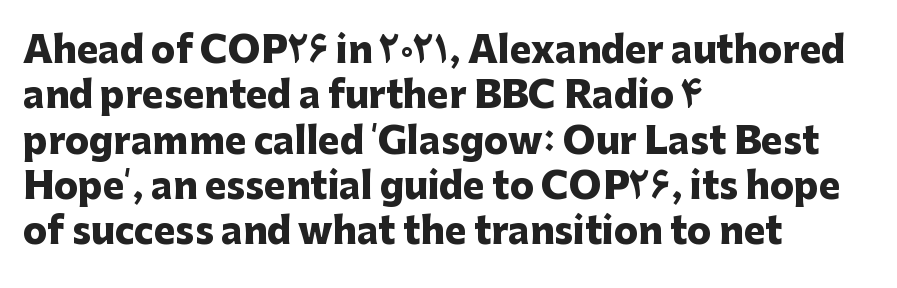
The image shows 36 px heavy sans-serif type, upright; set left-aligned, normal line spacing (1.26x), normal letter spacing, not underlined; low stroke contrast and a medium x-height.
